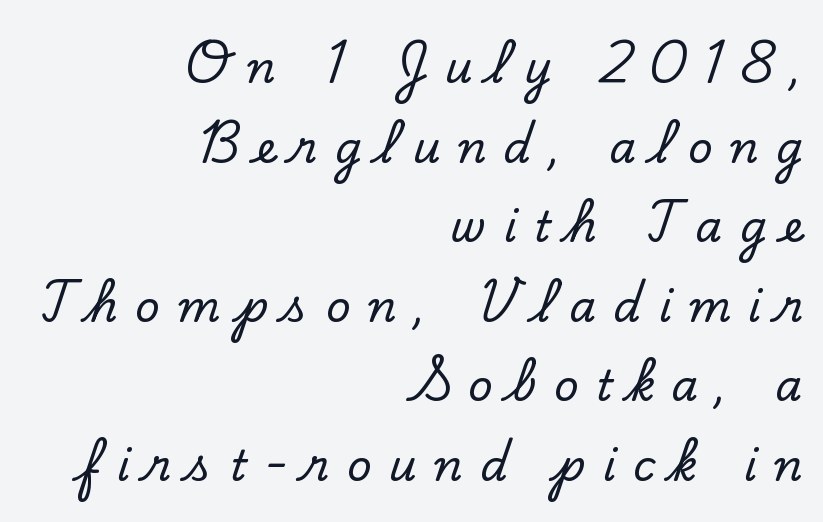
{"serif": "yes", "width": "normal", "stroke_contrast": "low", "x_height": "small", "monospaced": "no", "underline": "no", "align": "right", "line_spacing_ratio": 1.85, "letter_spacing": "wide", "letter_spacing_em": 0.4, "glyph_px": 43}
